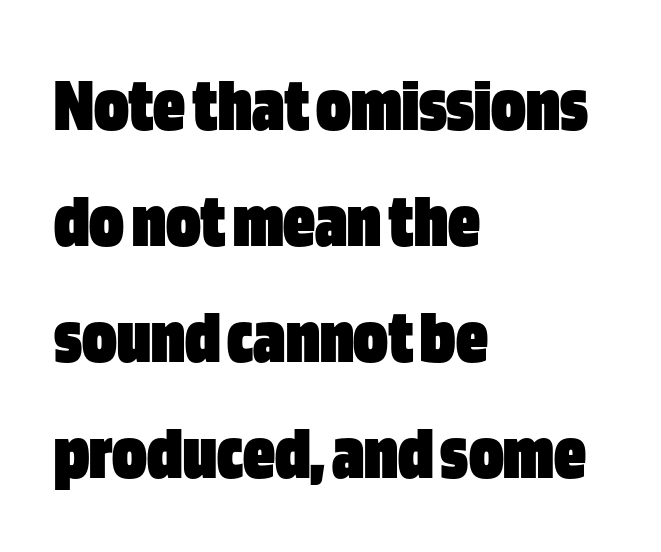
The image shows 79 px heavy, condensed sans-serif type, upright; set left-aligned, normal line spacing (1.47x), normal letter spacing, not underlined; low stroke contrast and a large x-height.
